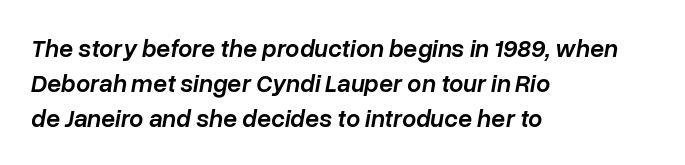
Q: Is the text bold? A: Semi-bold.
Q: Is the text italic (slanted)? A: Yes, it leans right by about 10 degrees.
Q: Is the text underlined? A: No.
Q: How is the paragraph aligned? A: Left-aligned.
Q: Is the spacing between letters normal or unusually wide? A: Normal.
Q: Is the spacing between lines tight, normal or loose? A: Normal.
